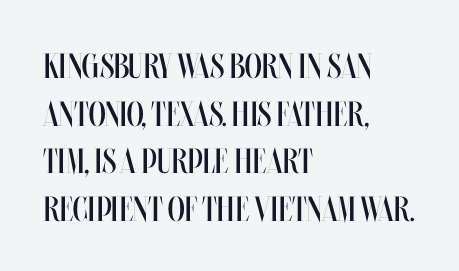
Posture: vertical. Line beginnings align vertically; line endings do not. The font sits on the lighter half of the weight spectrum, regular included. The passage shown is typed in a proportional face where columns would drift.
